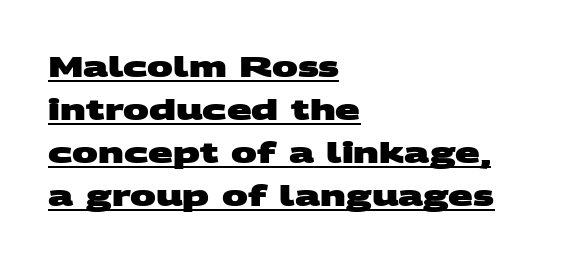
The image shows 29 px heavy, wide sans-serif type; set left-aligned, normal line spacing (1.48x), normal letter spacing, underlined; medium stroke contrast and a large x-height.
